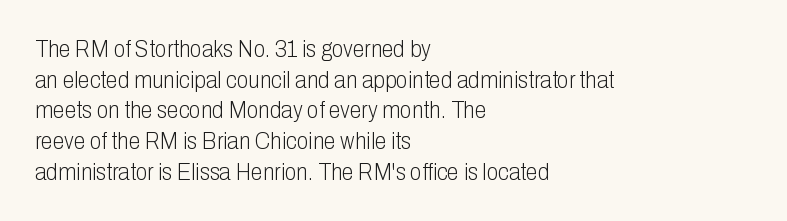
Q: Is the text bold? A: No.
Q: Is the text italic (slanted)? A: No, it is upright.
Q: Is the text underlined? A: No.
Q: How is the paragraph aligned? A: Left-aligned.
Q: Is the spacing between letters normal or unusually wide? A: Normal.
Q: Is the spacing between lines tight, normal or loose? A: Normal.
